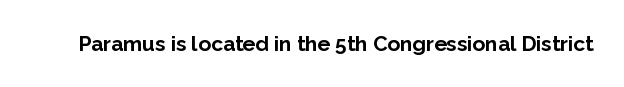
{"italic": "no", "bold": "yes", "underline": "no", "letter_spacing": "normal", "letter_spacing_em": 0.0, "glyph_px": 21}
